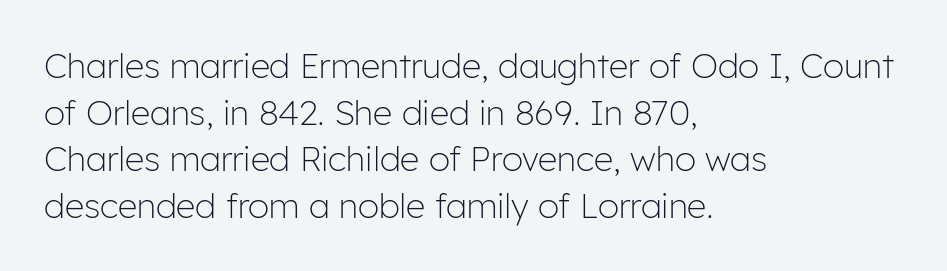
Q: Is the text bold? A: No.
Q: Is the text italic (slanted)? A: No, it is upright.
Q: Is the typeface a serif or a sans-serif typeface? A: Sans-serif.
Q: Is the text underlined? A: No.
Q: How is the paragraph aligned? A: Left-aligned.
Q: Is the spacing between letters normal or unusually wide? A: Normal.
Q: Is the spacing between lines tight, normal or loose? A: Normal.
Q: Width (condensed, normal, or wide)? A: Normal.
Q: Stroke contrast? A: Low.
Q: x-height? A: Medium.
Q: Monospaced? A: No.
